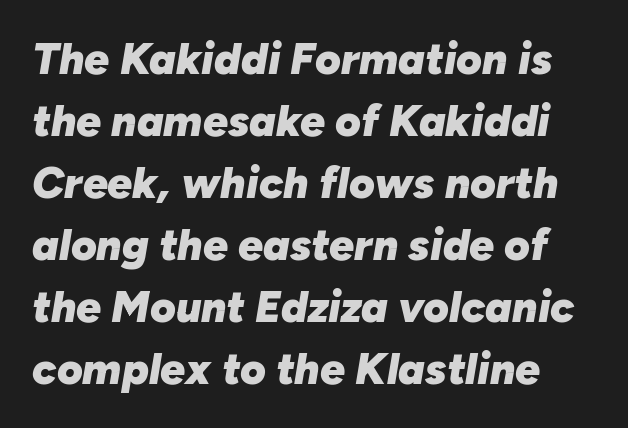
{"italic": "yes", "lean": "right", "slant_degrees": 10, "bold": "yes", "weight": "heavy", "width": "normal", "stroke_contrast": "low", "x_height": "medium", "monospaced": "no", "underline": "no", "line_spacing": "normal", "line_spacing_ratio": 1.41, "letter_spacing": "normal", "letter_spacing_em": 0.0, "glyph_px": 44}
